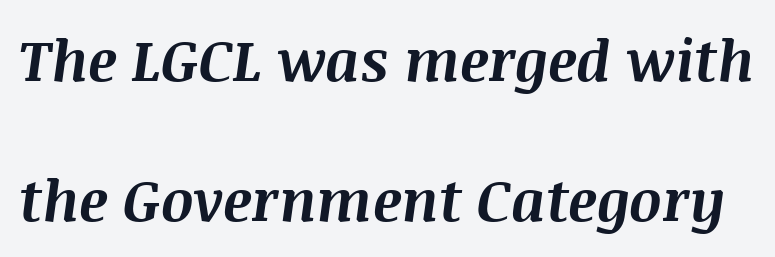
{"italic": "yes", "lean": "right", "slant_degrees": 8, "bold": "yes", "weight": "bold", "width": "normal", "stroke_contrast": "medium", "x_height": "large", "monospaced": "no", "underline": "no", "line_spacing": "loose", "line_spacing_ratio": 2.45, "letter_spacing": "normal", "letter_spacing_em": 0.0, "glyph_px": 57}
